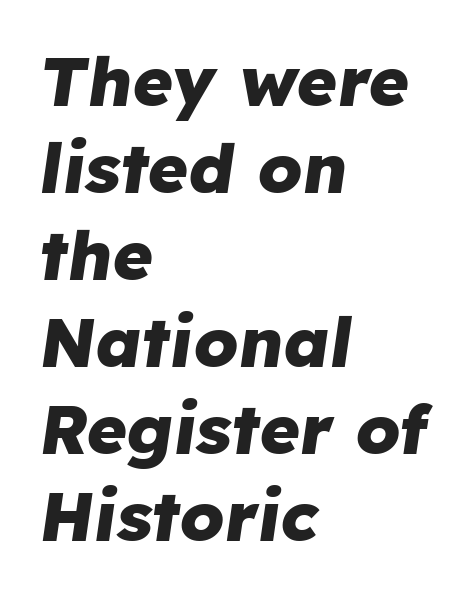
The image shows 69 px heavy type, italic (leaning right); set left-aligned, normal line spacing (1.26x), normal letter spacing, not underlined; low stroke contrast and a medium x-height.
